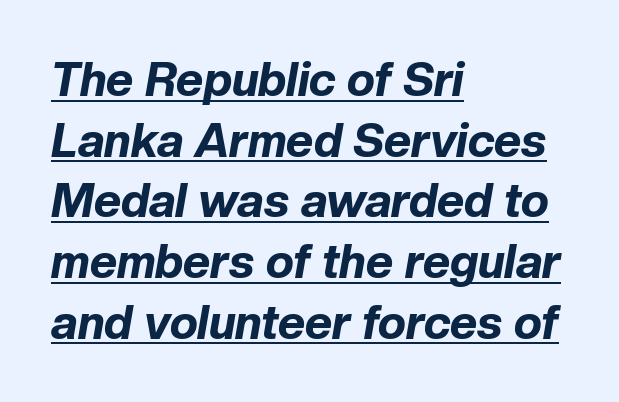
Underlining? Definitely there. Italic: yes, the glyphs are oblique. The rendering uses natural spacing where letterforms have individual widths. The passage is arranged the way most books set body copy — flush left.
